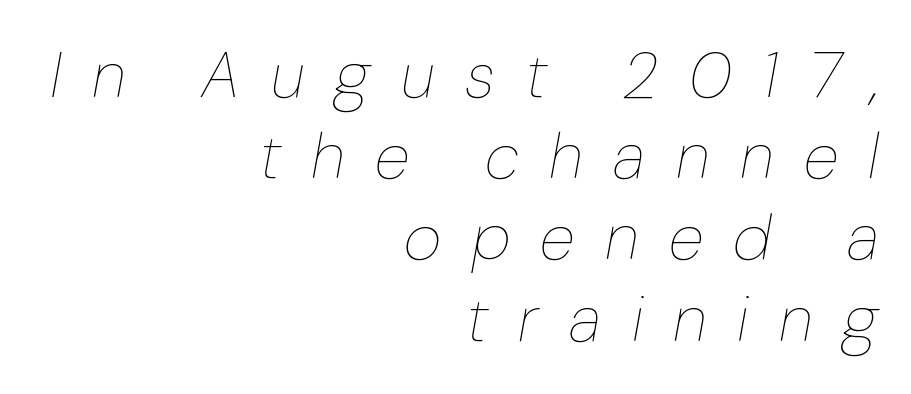
The image shows 65 px thin type, italic (leaning right); set right-aligned, normal line spacing (1.25x), unusually wide letter spacing (+0.47 em), not underlined; low stroke contrast and a medium x-height.
